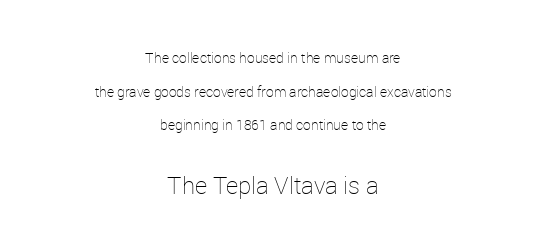
Horizontal bands of white between lines are thick stripes. Block two is the big one; block one sits smaller above it. Look at the tracking — it's just the regular setting, nothing added. The font sits on the lighter half of the weight spectrum, regular included. A typesetter would mark this as roman, not italic. Type without underlining.
